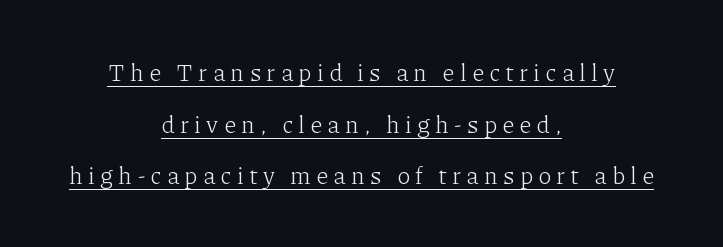
Beneath each row of characters lies a ruled line. How are the letters spaced? Widely, with obvious added tracking. This block would shrink considerably if given ordinary leading; it's expanded now. The letters stand upright; this is a roman face. Heft: none added — not bold.
